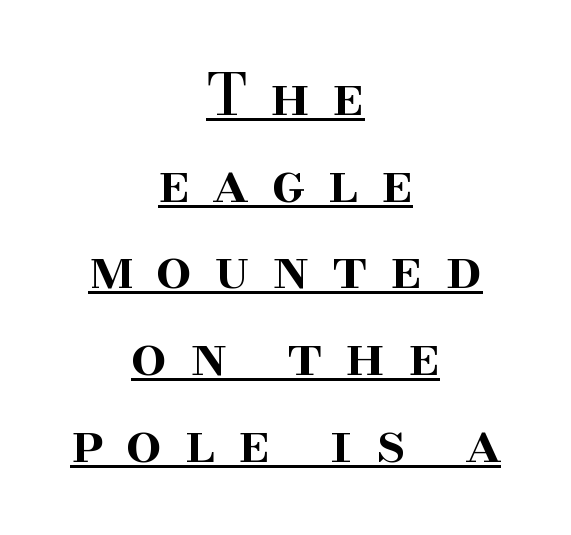
{"serif": "yes", "italic": "no", "bold": "semi", "weight": "semibold", "width": "normal", "stroke_contrast": "high", "x_height": "small", "monospaced": "no", "underline": "yes", "align": "center", "line_spacing": "normal", "line_spacing_ratio": 1.52, "letter_spacing": "wide", "letter_spacing_em": 0.4, "glyph_px": 57}
